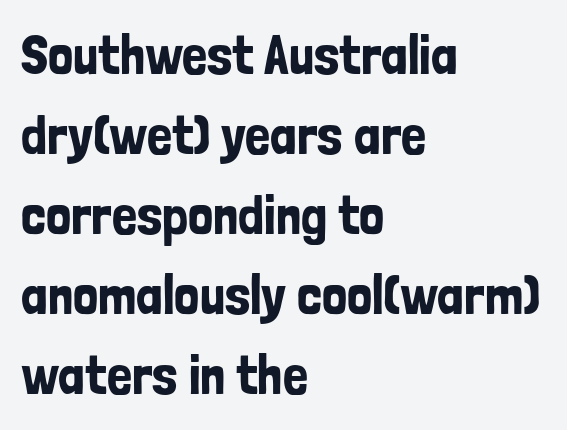
The image shows 56 px condensed sans-serif type, upright; set left-aligned, normal line spacing (1.43x), normal letter spacing, not underlined; low stroke contrast and a medium x-height.
